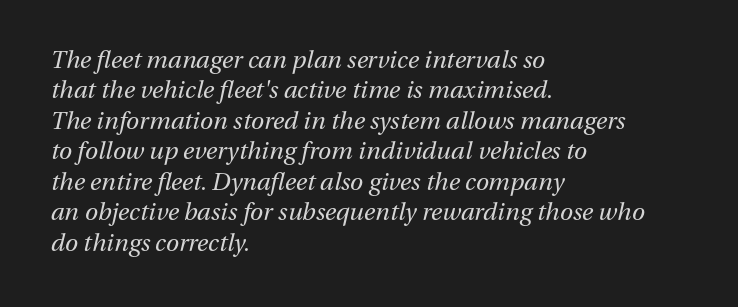
The image shows 24 px text type, italic (leaning right); set left-aligned, normal line spacing (1.27x), normal letter spacing, not underlined.
